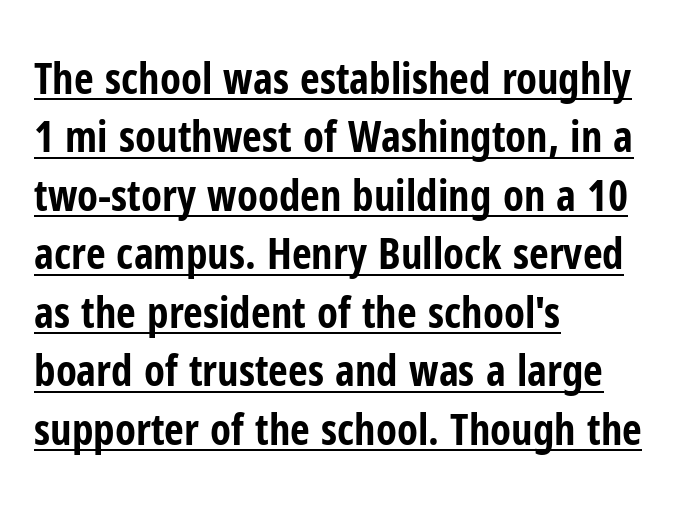
{"serif": "no", "italic": "no", "bold": "yes", "weight": "bold", "width": "condensed", "stroke_contrast": "low", "x_height": "medium", "monospaced": "no", "underline": "yes", "align": "left", "line_spacing": "normal", "line_spacing_ratio": 1.36, "letter_spacing": "normal", "letter_spacing_em": 0.0, "glyph_px": 43}
